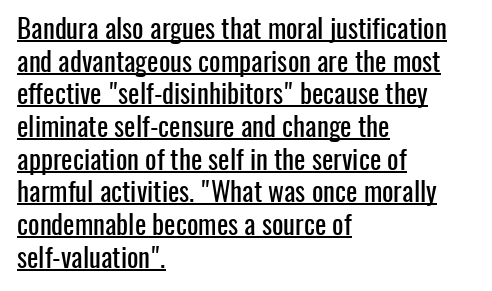
A rule runs beneath these lines of type. Rendered with straight, roman letterforms. Between one letter and the next there's only the usual sliver of space. One-word summary of the alignment: left.
